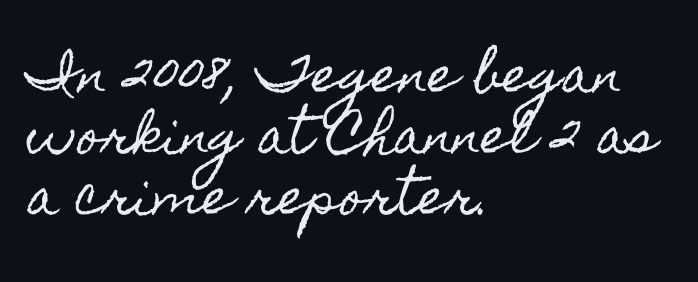
{"width": "condensed", "x_height": "small", "monospaced": "no", "underline": "no", "align": "left", "line_spacing": "normal", "line_spacing_ratio": 1.27, "letter_spacing": "normal", "letter_spacing_em": 0.0, "glyph_px": 48}
